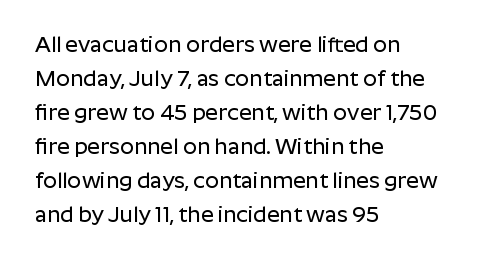
Q: Is the text italic (slanted)? A: No, it is upright.
Q: Is the text underlined? A: No.
Q: How is the paragraph aligned? A: Left-aligned.
Q: Is the spacing between letters normal or unusually wide? A: Normal.
Q: Is the spacing between lines tight, normal or loose? A: Normal.
